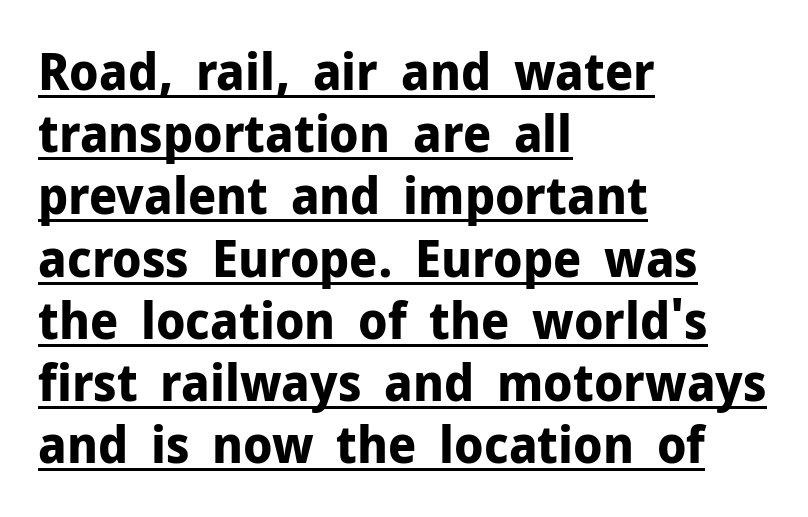
Q: Is the text bold? A: Yes.
Q: Is the text italic (slanted)? A: No, it is upright.
Q: Is the typeface a serif or a sans-serif typeface? A: Sans-serif.
Q: Is the text underlined? A: Yes.
Q: How is the paragraph aligned? A: Left-aligned.
Q: Is the spacing between letters normal or unusually wide? A: Normal.
Q: Width (condensed, normal, or wide)? A: Normal.
Q: Stroke contrast? A: Low.
Q: x-height? A: Medium.
Q: Monospaced? A: No.
